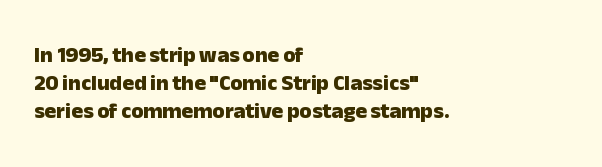
{"italic": "no", "bold": "yes", "underline": "no", "align": "left", "line_spacing": "normal", "line_spacing_ratio": 1.28, "letter_spacing": "normal", "letter_spacing_em": 0.0, "glyph_px": 22}
